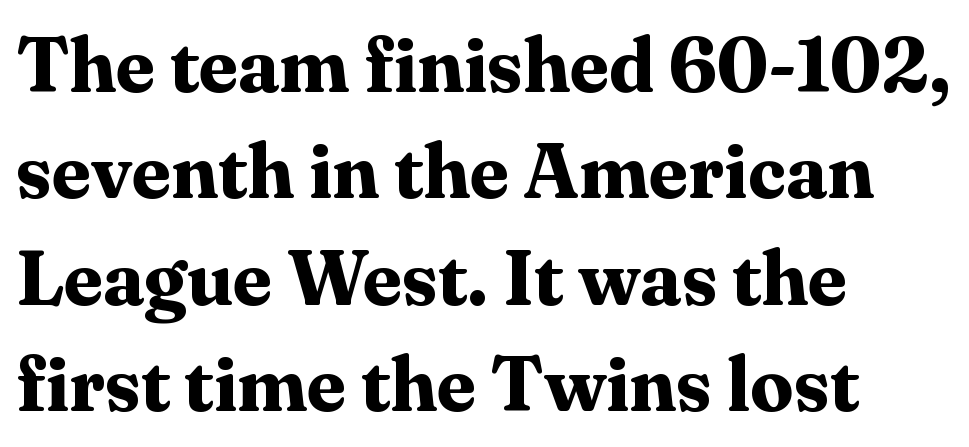
The image shows 77 px bold serif type, upright; set left-aligned, normal line spacing (1.38x), normal letter spacing, not underlined; medium stroke contrast and a medium x-height.
